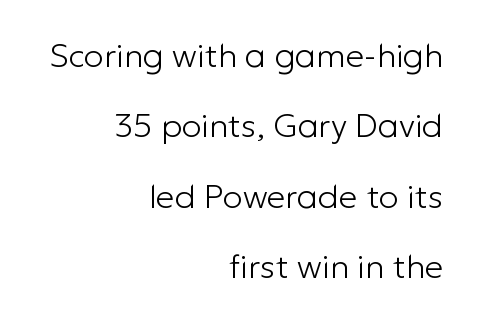
The image shows 33 px light sans-serif type, upright; set right-aligned, loose line spacing (2.13x), normal letter spacing, not underlined; low stroke contrast and a medium x-height.
